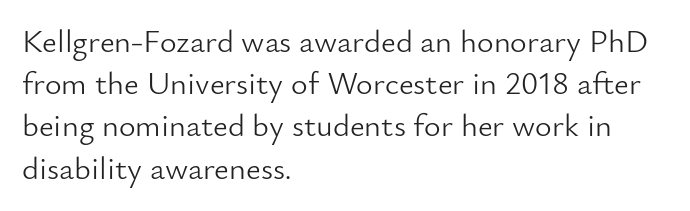
The image shows 32 px light sans-serif type, upright; set left-aligned, normal line spacing (1.32x), normal letter spacing, not underlined; low stroke contrast and a small x-height.
